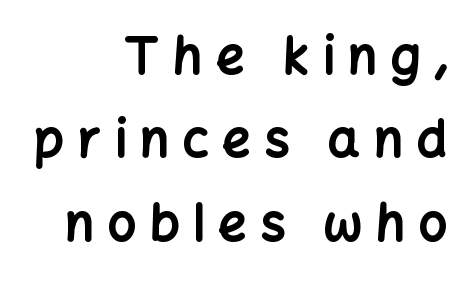
Spacing between characters has been opened up far beyond the box default. Regular leading. When letters stand straight like this, we call the style roman or upright. This rendering uses right alignment, leaving the left contour irregular. Underlining? Definitely not there. The face used here is proportionally spaced, like ordinary book or web type.
